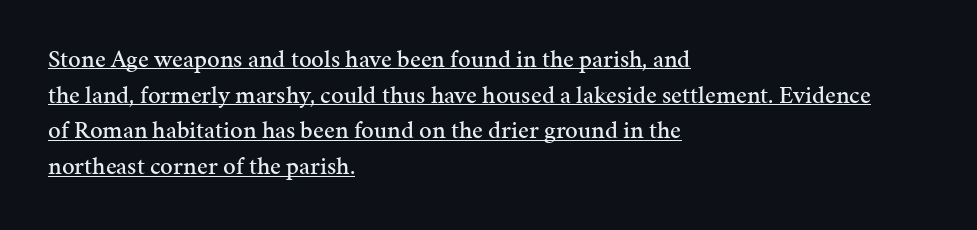
The image shows 25 px text type, upright; set left-aligned, normal line spacing (1.43x), normal letter spacing, underlined.
